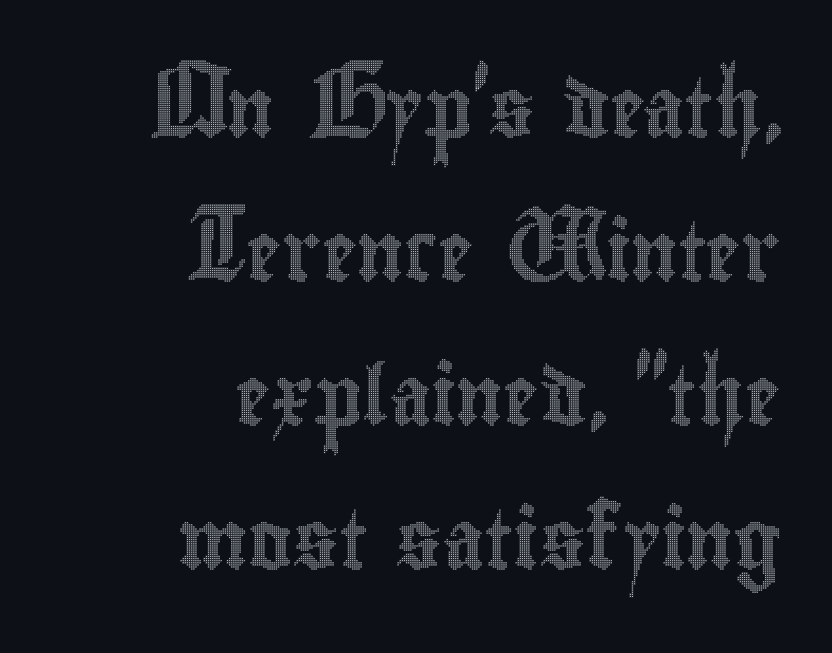
{"italic": "no", "width": "condensed", "x_height": "small", "monospaced": "no", "underline": "no", "align": "right", "line_spacing": "loose", "line_spacing_ratio": 2.44, "letter_spacing": "normal", "letter_spacing_em": 0.0, "glyph_px": 59}
